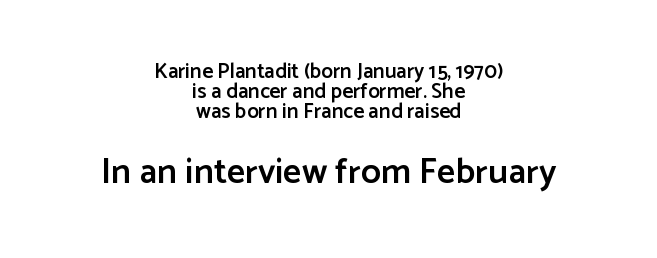
{"serif": "no", "italic": "no", "bold": "semi", "weight": "semibold", "width": "normal", "stroke_contrast": "low", "x_height": "medium", "monospaced": "no", "underline": "no", "align": "center", "line_spacing": "tight", "line_spacing_ratio": 0.96, "letter_spacing": "normal", "letter_spacing_em": 0.0, "larger_block": "second", "size_ratio": 1.71, "glyph_px": 36}
